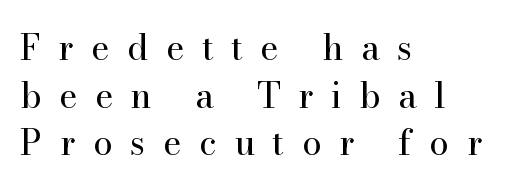
Descenders hang freely into open space. Does extra space separate the letters? Yes, quite a lot of it. The ragged edge is on the right, which tells us the setting is flush left. Quick note: interline space is typical.
